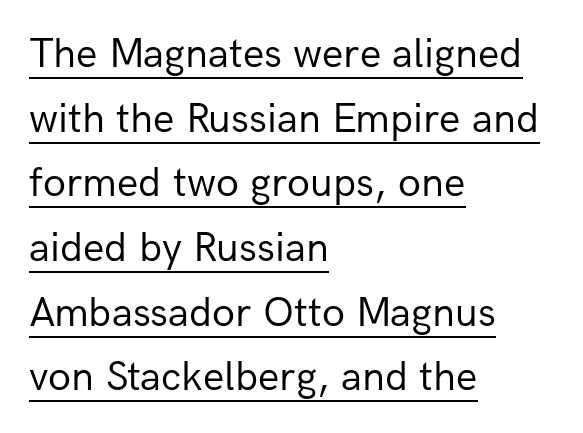
Q: Is the text bold? A: No.
Q: Is the text italic (slanted)? A: No, it is upright.
Q: Is the typeface a serif or a sans-serif typeface? A: Sans-serif.
Q: Is the text underlined? A: Yes.
Q: How is the paragraph aligned? A: Left-aligned.
Q: Is the spacing between letters normal or unusually wide? A: Normal.
Q: Is the spacing between lines tight, normal or loose? A: Normal.
Q: Width (condensed, normal, or wide)? A: Normal.
Q: Stroke contrast? A: Low.
Q: x-height? A: Medium.
Q: Monospaced? A: No.
